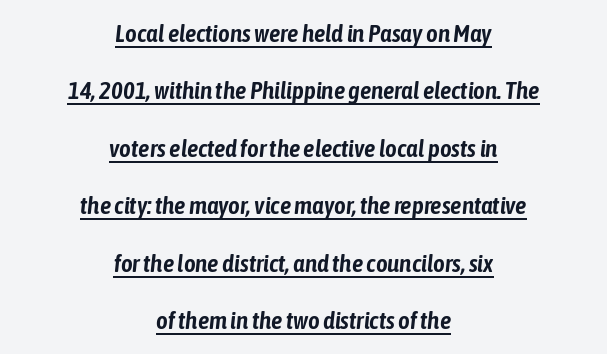
Q: Is the text italic (slanted)? A: Yes, it leans right by about 6 degrees.
Q: Is the text underlined? A: Yes.
Q: How is the paragraph aligned? A: Centered.
Q: Is the spacing between letters normal or unusually wide? A: Normal.
Q: Is the spacing between lines tight, normal or loose? A: Loose.
